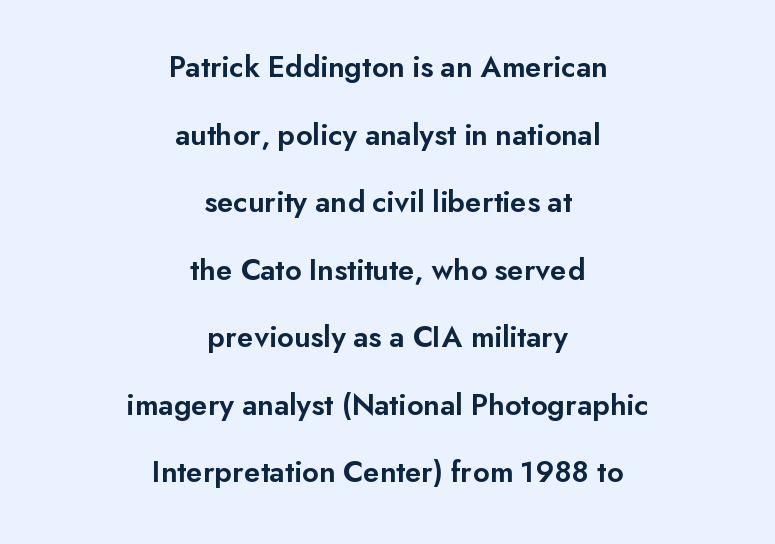
{"serif": "no", "italic": "no", "bold": "semi", "weight": "semibold", "width": "normal", "stroke_contrast": "low", "x_height": "small", "monospaced": "no", "underline": "no", "align": "center", "line_spacing": "loose", "line_spacing_ratio": 2.18, "letter_spacing": "normal", "letter_spacing_em": 0.0, "glyph_px": 31}
